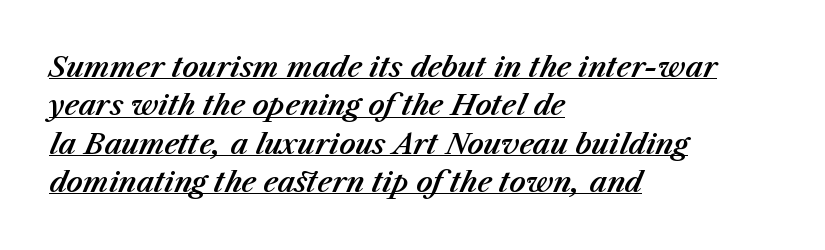
Q: Is the text italic (slanted)? A: Yes, it leans right by about 23 degrees.
Q: Is the text underlined? A: Yes.
Q: How is the paragraph aligned? A: Left-aligned.
Q: Is the spacing between letters normal or unusually wide? A: Normal.
Q: Is the spacing between lines tight, normal or loose? A: Normal.
Q: Width (condensed, normal, or wide)? A: Normal.
Q: Stroke contrast? A: Medium.
Q: x-height? A: Medium.
Q: Monospaced? A: No.
